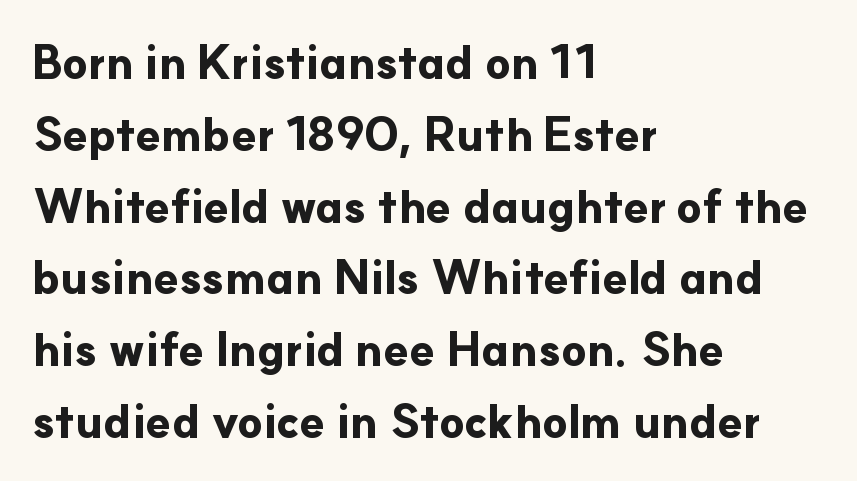
{"serif": "no", "italic": "no", "bold": "yes", "weight": "bold", "width": "normal", "stroke_contrast": "low", "x_height": "small", "monospaced": "no", "underline": "no", "align": "left", "line_spacing": "normal", "line_spacing_ratio": 1.56, "letter_spacing": "normal", "letter_spacing_em": 0.0, "glyph_px": 46}
